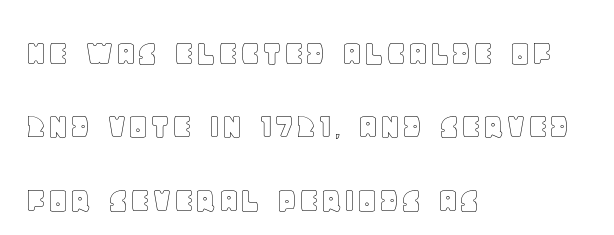
The image shows 38 px text type, upright; set left-aligned, loose line spacing (1.93x), normal letter spacing, not underlined; a large x-height.
